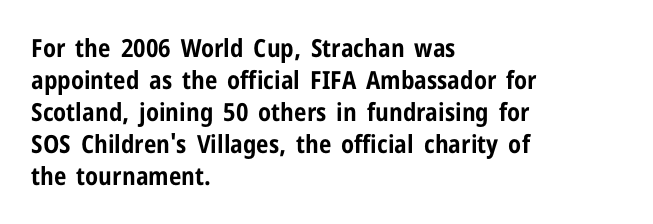
The typesetter chose a ragged-right arrangement here. The line texture is even and compact thanks to regular tracking. Summary of weight: heavy, a full bold. Vertically, the passage feels balanced, rows spaced as you'd expect. In terms of posture, this sample is upright.
